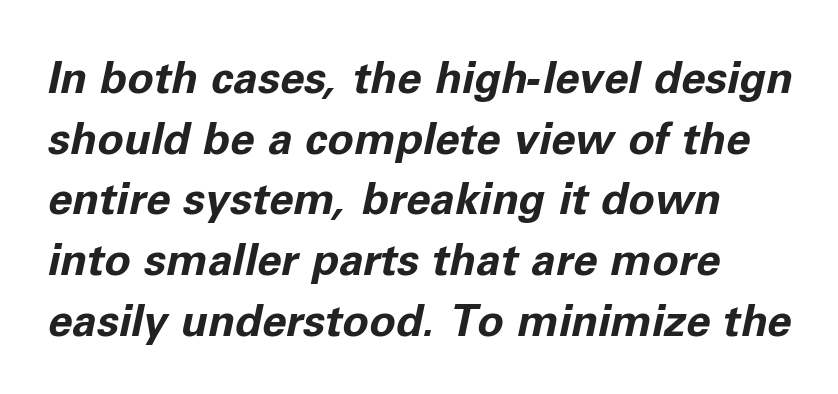
{"italic": "yes", "lean": "right", "slant_degrees": 11, "bold": "yes", "weight": "bold", "width": "normal", "stroke_contrast": "low", "x_height": "medium", "monospaced": "no", "underline": "no", "line_spacing": "normal", "line_spacing_ratio": 1.38, "letter_spacing": "normal", "letter_spacing_em": 0.0, "glyph_px": 44}
